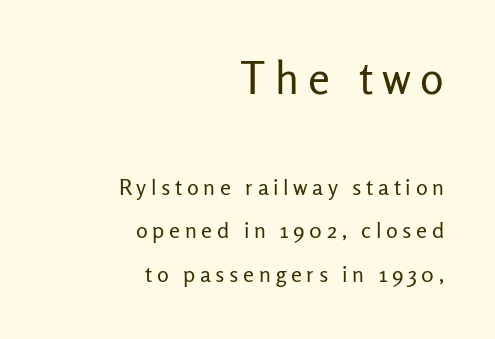
The image shows 44 px regular-weight sans-serif type, upright; set right-aligned, loose line spacing (1.97x), unusually wide letter spacing (+0.21 em), not underlined; the first (top) block is 2.0x larger; low stroke contrast and a medium x-height.
